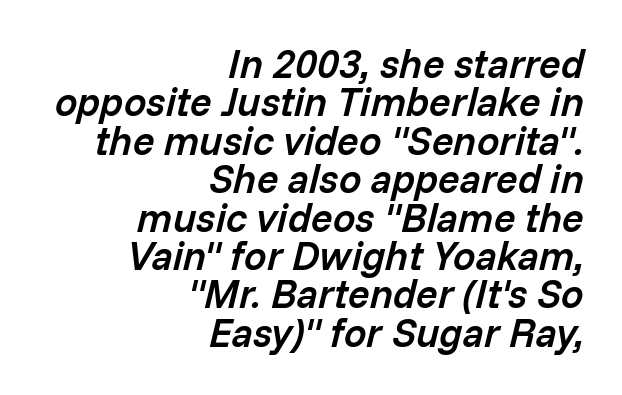
Reading down the block, your eye finds every line finishing at a fixed right position. Here the glyphs are tracked normally, forming tight word shapes. Does the lettering tilt? It does — this is italic. Notice how descenders almost collide with the ascenders below — that's tight leading. On the weight axis this lands at semibold, roughly 600.
